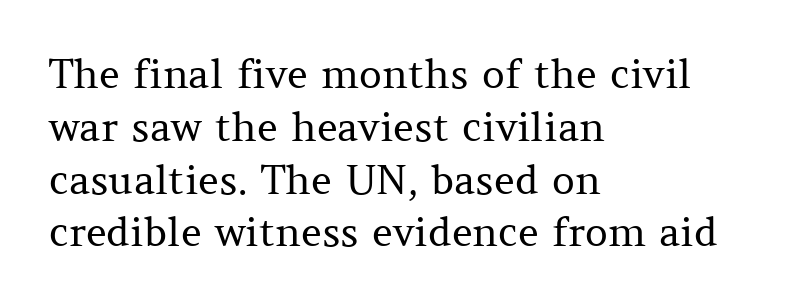
Q: Is the text bold? A: No.
Q: Is the text italic (slanted)? A: No, it is upright.
Q: Is the typeface a serif or a sans-serif typeface? A: Serif.
Q: Is the text underlined? A: No.
Q: How is the paragraph aligned? A: Left-aligned.
Q: Is the spacing between letters normal or unusually wide? A: Normal.
Q: Is the spacing between lines tight, normal or loose? A: Normal.
Q: Width (condensed, normal, or wide)? A: Normal.
Q: Stroke contrast? A: Medium.
Q: x-height? A: Medium.
Q: Monospaced? A: No.
